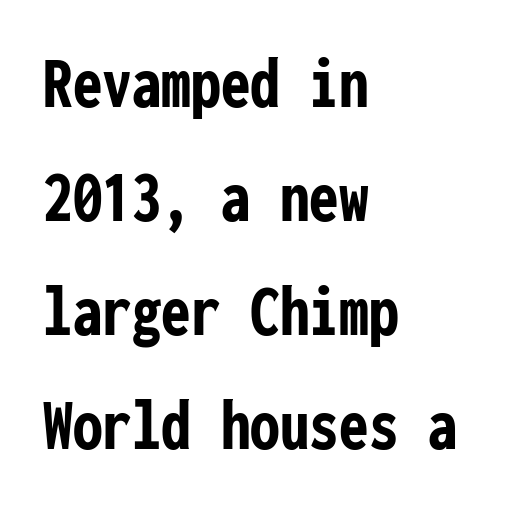
{"serif": "no", "italic": "no", "bold": "yes", "weight": "semibold", "width": "condensed", "stroke_contrast": "low", "x_height": "medium", "monospaced": "yes", "underline": "no", "align": "left", "line_spacing": "normal", "line_spacing_ratio": 1.54, "letter_spacing": "normal", "letter_spacing_em": 0.0, "glyph_px": 74}
